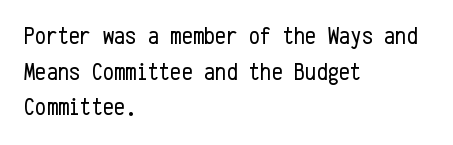
The image shows 25 px text type, upright; set left-aligned, normal line spacing (1.43x), normal letter spacing, not underlined.
